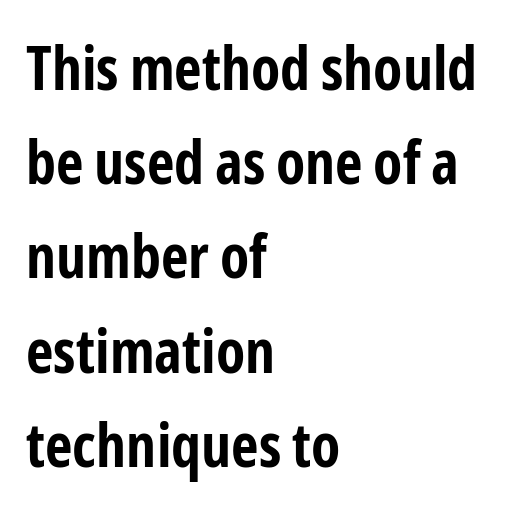
The image shows 60 px bold, condensed sans-serif type, upright; set left-aligned, normal line spacing (1.57x), normal letter spacing, not underlined; low stroke contrast and a medium x-height.
